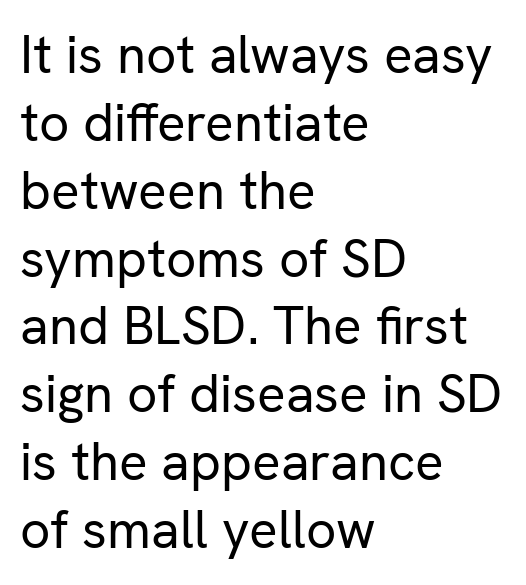
I'd call this a sans setting — the letters go barefoot. No extra ink here — the face is not bold. Tracking value appears to be zero — textbook default spacing. Upright lettering throughout. The glyphs are unaccompanied by any horizontal stroke below them. This sample is left-justified, so line endings fall wherever the words run out.
